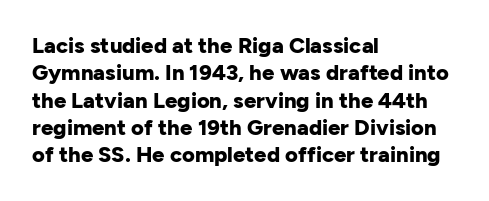
Chunky letters — that's bold for sure. Caption: standard tracking, unaltered. Descenders are the only things crossing below the line. Typeset ragged right — the left edge is the straight one. The letters stand upright; this is a roman face.
